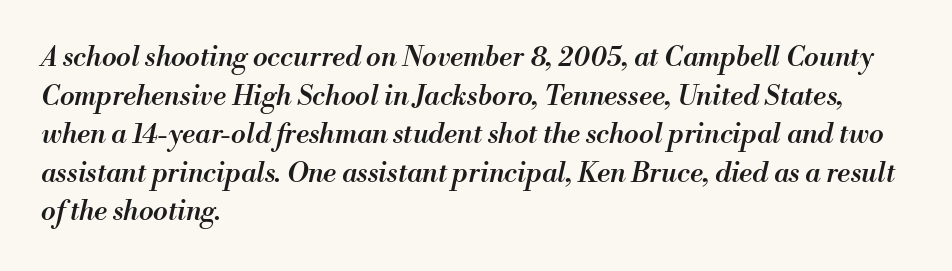
The image shows 27 px text type, italic (leaning right); set left-aligned, normal line spacing (1.43x), normal letter spacing, not underlined.
